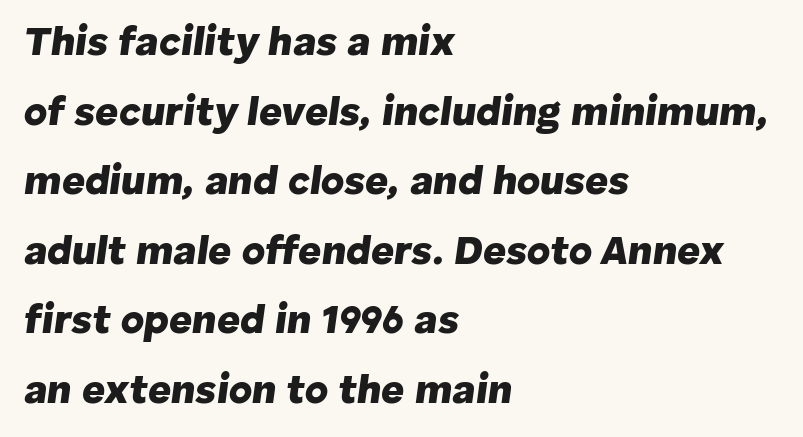
{"italic": "yes", "lean": "right", "slant_degrees": 8, "bold": "yes", "weight": "heavy", "width": "normal", "stroke_contrast": "low", "x_height": "medium", "monospaced": "no", "underline": "no", "align": "left", "line_spacing_ratio": 1.74, "letter_spacing": "normal", "letter_spacing_em": 0.0, "glyph_px": 40}
